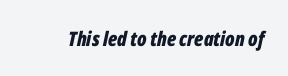
The image shows 20 px bold type, italic (leaning right); set normal letter spacing, not underlined.
